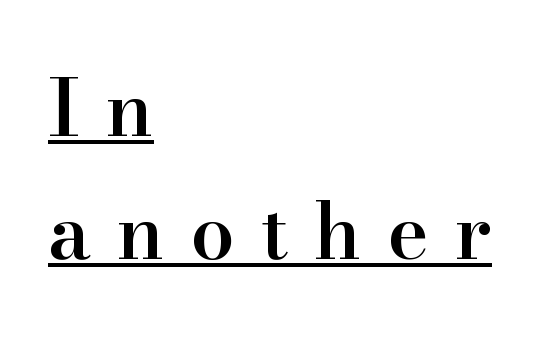
Q: Is the text bold? A: Semi-bold.
Q: Is the text italic (slanted)? A: No, it is upright.
Q: Is the typeface a serif or a sans-serif typeface? A: Serif.
Q: Is the text underlined? A: Yes.
Q: How is the paragraph aligned? A: Left-aligned.
Q: Is the spacing between letters normal or unusually wide? A: Unusually wide.
Q: Is the spacing between lines tight, normal or loose? A: Normal.
Q: Width (condensed, normal, or wide)? A: Normal.
Q: Stroke contrast? A: High.
Q: x-height? A: Small.
Q: Monospaced? A: No.
